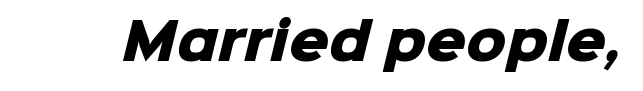
The image shows 50 px heavy sans-serif type; set normal letter spacing, not underlined; low stroke contrast and a medium x-height.
